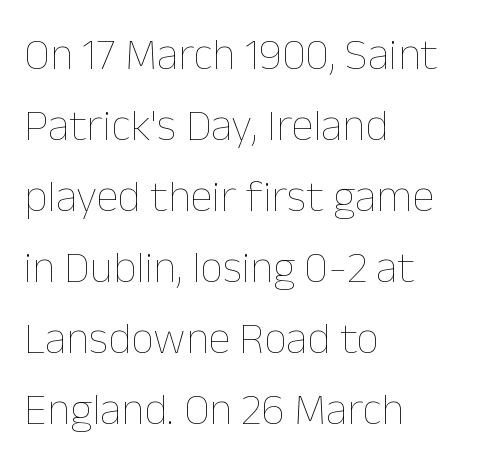
You could not count columns in this text — the font is proportionally spaced. Characters follow at the spacing the type designer built in. The specimen reads as upright at a glance. Whoever set this chose a conventional vertical rhythm. The face looks like a standard text weight, possibly lighter.
